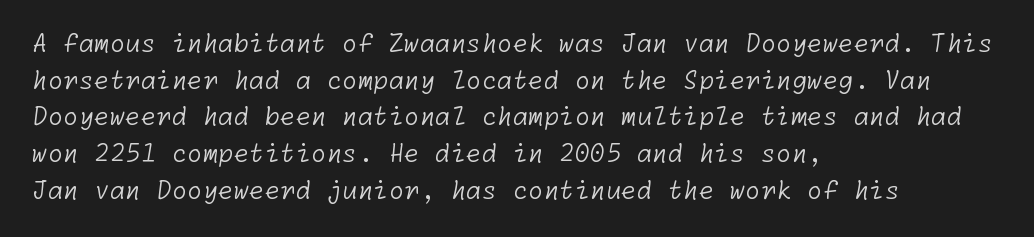
{"bold": "no", "underline": "no", "align": "left", "line_spacing": "normal", "line_spacing_ratio": 1.47, "letter_spacing": "normal", "letter_spacing_em": 0.0, "glyph_px": 25}
